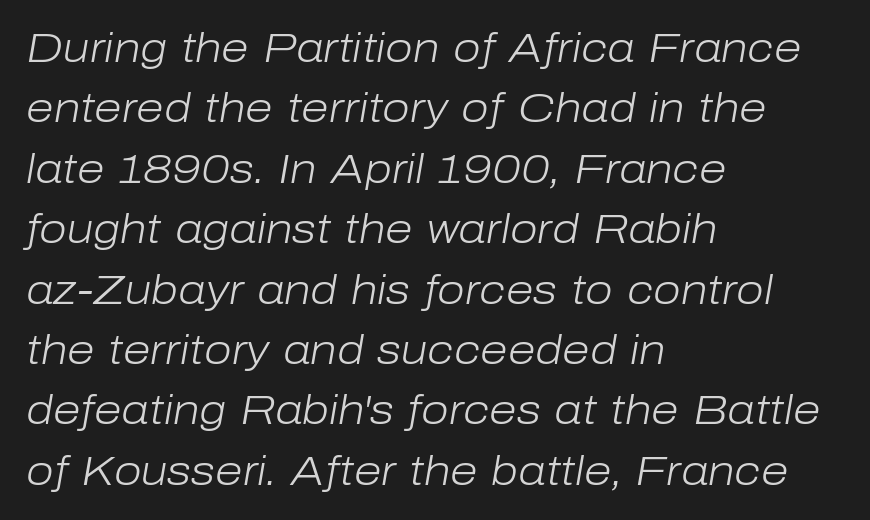
The image shows 40 px light type, italic (leaning right); set left-aligned, normal line spacing (1.51x), normal letter spacing, not underlined; low stroke contrast and a medium x-height.
